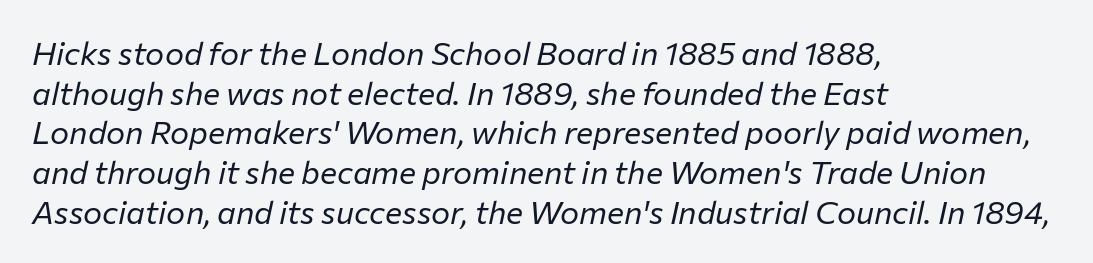
{"italic": "yes", "lean": "right", "slant_degrees": 12, "bold": "no", "weight": "regular", "width": "normal", "stroke_contrast": "low", "x_height": "medium", "monospaced": "no", "underline": "no", "align": "left", "line_spacing_ratio": 1.24, "letter_spacing": "normal", "letter_spacing_em": 0.0, "glyph_px": 32}
